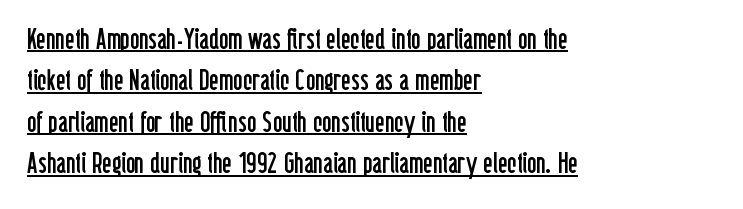
Q: Is the text bold? A: No.
Q: Is the text italic (slanted)? A: No, it is upright.
Q: Is the typeface a serif or a sans-serif typeface? A: Sans-serif.
Q: Is the text underlined? A: Yes.
Q: How is the paragraph aligned? A: Left-aligned.
Q: Is the spacing between letters normal or unusually wide? A: Normal.
Q: Is the spacing between lines tight, normal or loose? A: Normal.
Q: Width (condensed, normal, or wide)? A: Condensed.
Q: Stroke contrast? A: Low.
Q: x-height? A: Medium.
Q: Monospaced? A: No.
